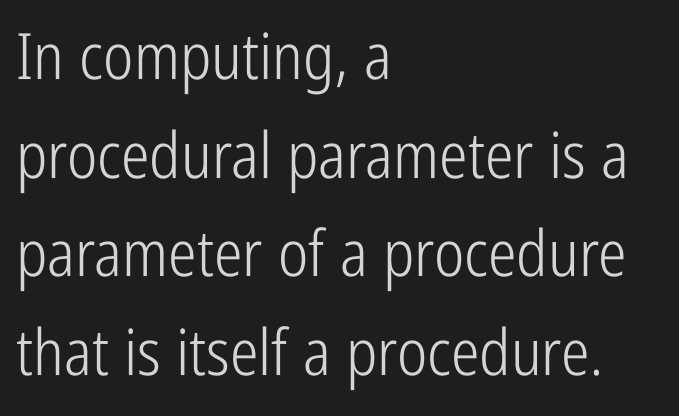
{"serif": "no", "italic": "no", "bold": "no", "weight": "light", "width": "condensed", "stroke_contrast": "low", "x_height": "medium", "monospaced": "no", "underline": "no", "align": "left", "line_spacing": "normal", "line_spacing_ratio": 1.54, "letter_spacing": "normal", "letter_spacing_em": 0.0, "glyph_px": 64}
